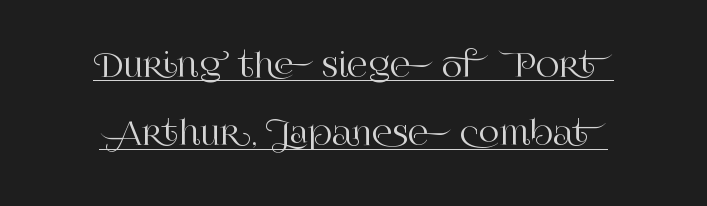
Reading down the column, the eye jumps a long way to each next line. This sample carries an underscore along the baseline area. Looks like regular typesetting: each glyph gets only the width it needs. The line texture is even and compact thanks to regular tracking. A serif font was chosen for this passage.
